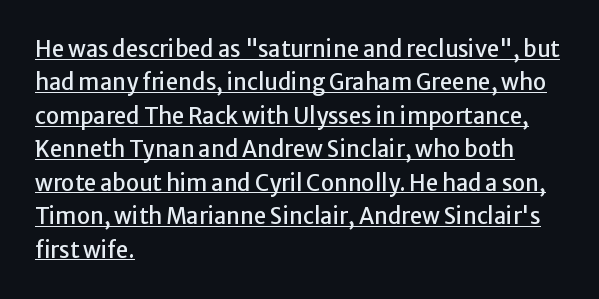
Q: Is the text italic (slanted)? A: No, it is upright.
Q: Is the text underlined? A: Yes.
Q: How is the paragraph aligned? A: Left-aligned.
Q: Is the spacing between letters normal or unusually wide? A: Normal.
Q: Is the spacing between lines tight, normal or loose? A: Normal.
